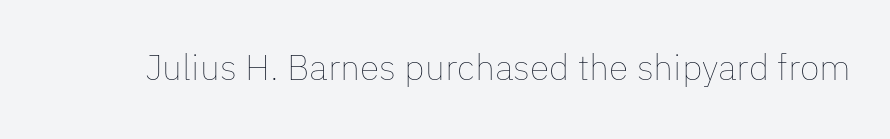
Q: Is the text bold? A: No.
Q: Is the text italic (slanted)? A: No, it is upright.
Q: Is the text underlined? A: No.
Q: Is the spacing between letters normal or unusually wide? A: Normal.
Q: Width (condensed, normal, or wide)? A: Normal.
Q: Stroke contrast? A: Low.
Q: x-height? A: Medium.
Q: Monospaced? A: No.
